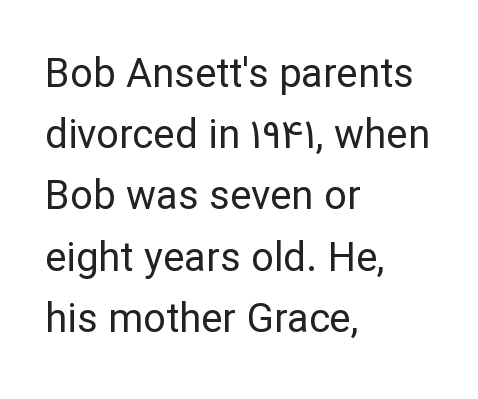
A quiet, ordinary-to-light weight characterises the typeface. Type style note: lacks serifs. Layout note: lines flush left. The glyphs are unaccompanied by any horizontal stroke below them. The leading is moderate, giving the passage an even texture. No extra tracking has been applied to these lines.
